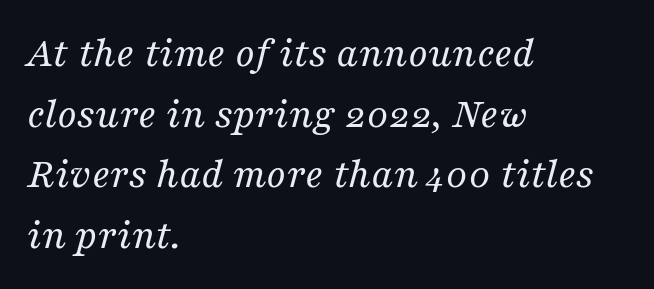
The image shows 43 px regular-weight serif type, italic (leaning right); set left-aligned, normal line spacing (1.41x), normal letter spacing, not underlined; medium stroke contrast and a medium x-height.
